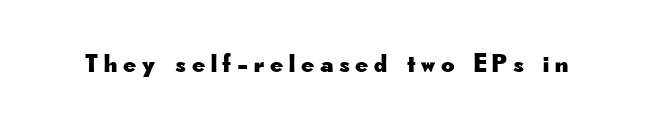
Q: Is the text italic (slanted)? A: No, it is upright.
Q: Is the text underlined? A: No.
Q: Is the spacing between letters normal or unusually wide? A: Unusually wide.
